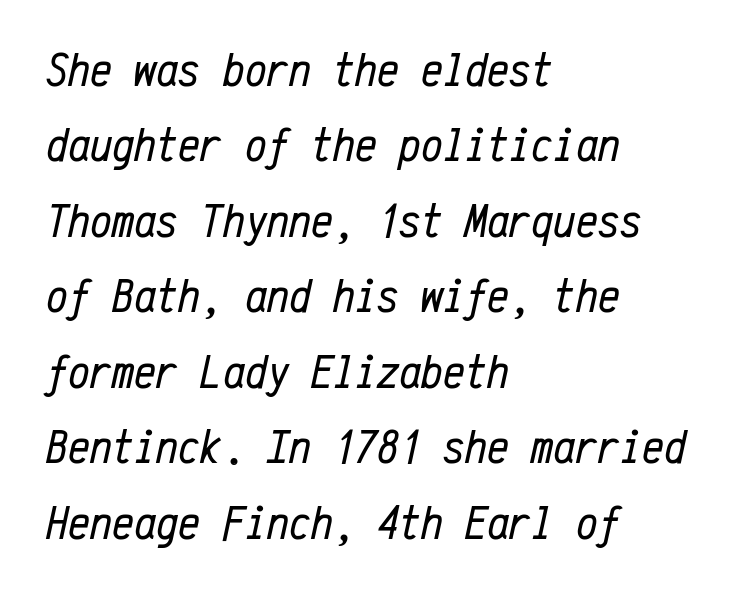
Q: Is the text bold? A: No.
Q: Is the text italic (slanted)? A: Yes, it leans right by about 12 degrees.
Q: Is the text underlined? A: No.
Q: How is the paragraph aligned? A: Left-aligned.
Q: Is the spacing between letters normal or unusually wide? A: Normal.
Q: Is the spacing between lines tight, normal or loose? A: Normal.
Q: Width (condensed, normal, or wide)? A: Condensed.
Q: Stroke contrast? A: Low.
Q: x-height? A: Medium.
Q: Monospaced? A: Yes.
